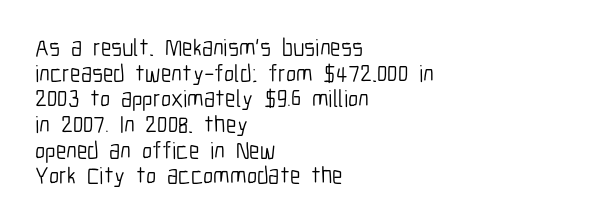
The image shows 24 px text type, upright; set left-aligned, tight line spacing (1.07x), normal letter spacing, not underlined.
